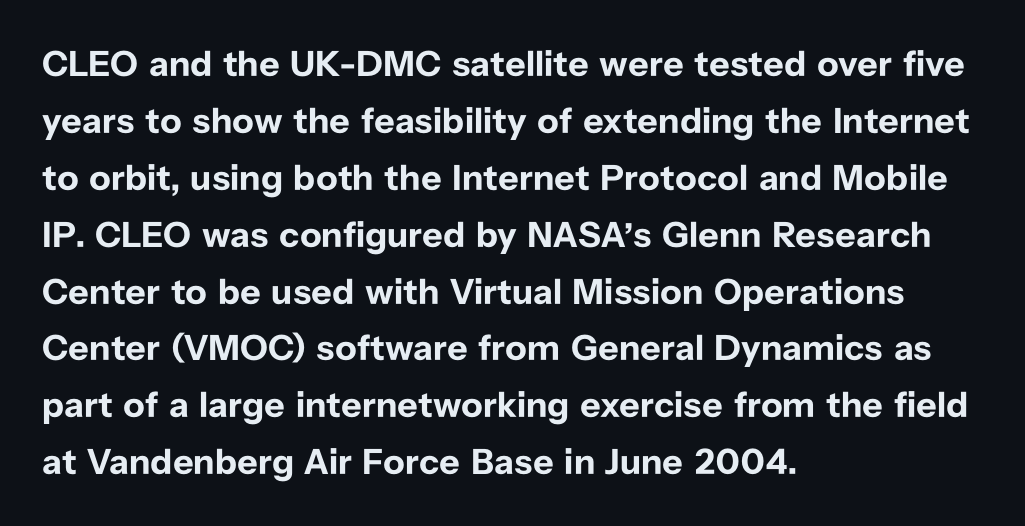
Q: Is the text bold? A: Yes.
Q: Is the text italic (slanted)? A: No, it is upright.
Q: Is the typeface a serif or a sans-serif typeface? A: Sans-serif.
Q: Is the text underlined? A: No.
Q: How is the paragraph aligned? A: Left-aligned.
Q: Is the spacing between letters normal or unusually wide? A: Normal.
Q: Is the spacing between lines tight, normal or loose? A: Normal.
Q: Width (condensed, normal, or wide)? A: Normal.
Q: Stroke contrast? A: Low.
Q: x-height? A: Medium.
Q: Monospaced? A: No.
